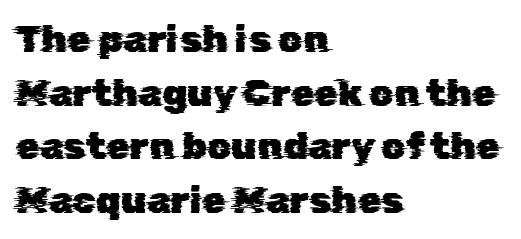
The image shows 38 px sans-serif type; set left-aligned, normal line spacing (1.41x), normal letter spacing, not underlined; low stroke contrast and a medium x-height.
